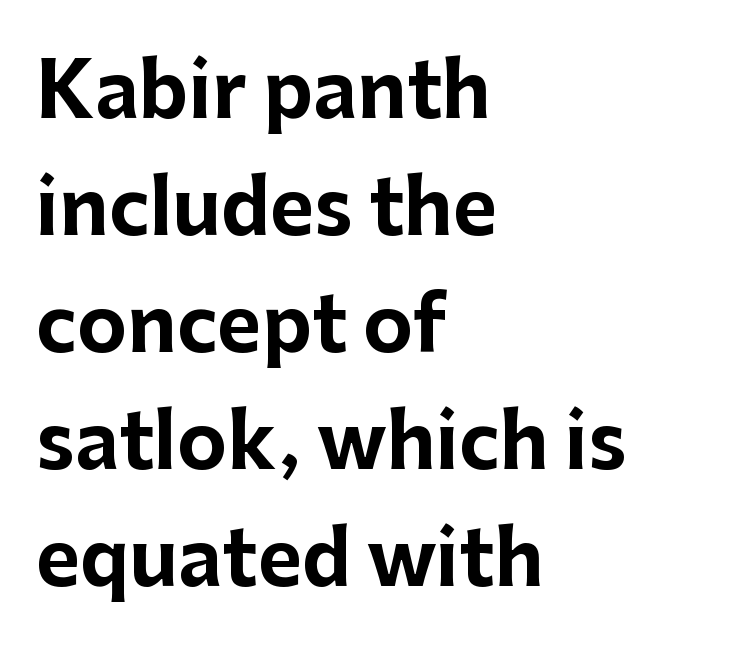
The image shows 76 px bold sans-serif type, upright; set left-aligned, normal line spacing (1.54x), normal letter spacing, not underlined; low stroke contrast and a medium x-height.
